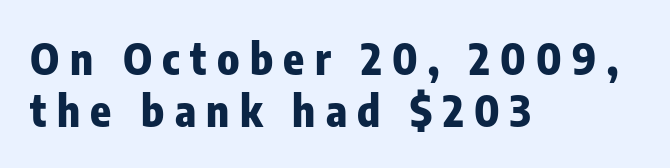
{"serif": "no", "italic": "no", "bold": "yes", "weight": "heavy", "width": "condensed", "stroke_contrast": "low", "x_height": "medium", "monospaced": "no", "underline": "no", "align": "left", "line_spacing_ratio": 1.22, "letter_spacing": "wide", "letter_spacing_em": 0.24, "glyph_px": 43}
